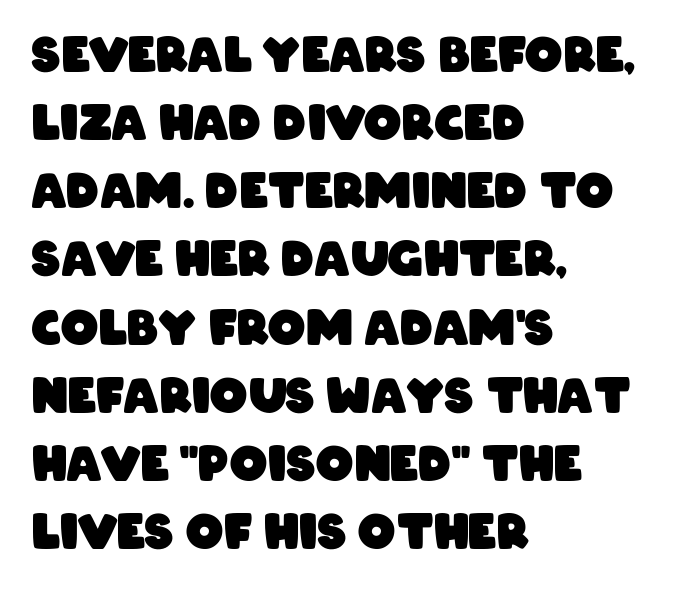
This sample uses plain, unmodified letter spacing. The rendering uses a bold face; every stroke is thick and dark. The type family on display is of the sans-serif kind. Horizontal alignment here is leftward, the default for most running prose. Proportional: the letters do not fall into vertical columns. The space beneath each line is pristine and unruled.
